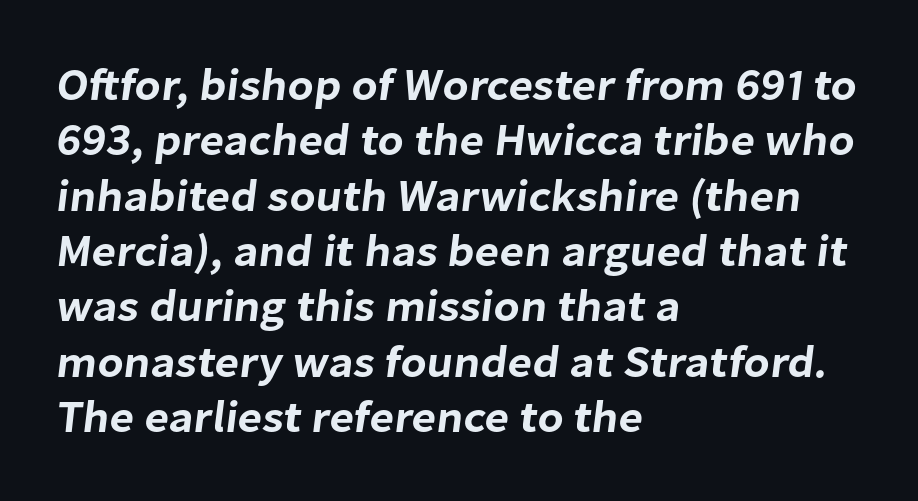
Q: Is the typeface a serif or a sans-serif typeface? A: Sans-serif.
Q: Is the text underlined? A: No.
Q: How is the paragraph aligned? A: Left-aligned.
Q: Is the spacing between letters normal or unusually wide? A: Normal.
Q: Width (condensed, normal, or wide)? A: Normal.
Q: Stroke contrast? A: Low.
Q: x-height? A: Medium.
Q: Monospaced? A: No.
